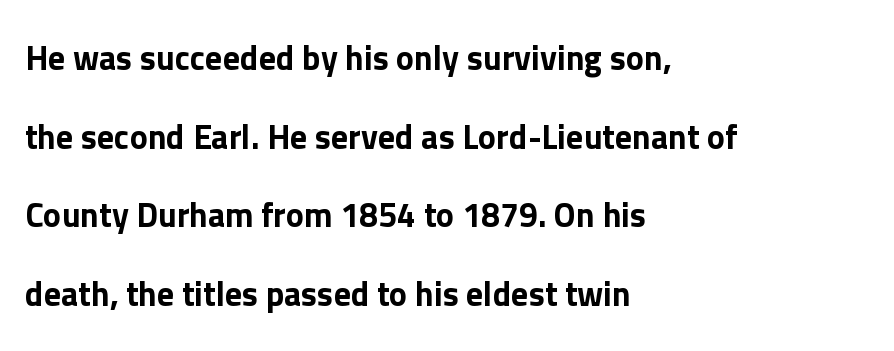
Does the lettering tilt? It doesn't — this is upright. Typeset ragged right — the left edge is the straight one. Letter spacing: default. This rendering employs a face without finishing strokes, i.e., a sans-serif. Horizontal bands of white between lines are thick stripes.
